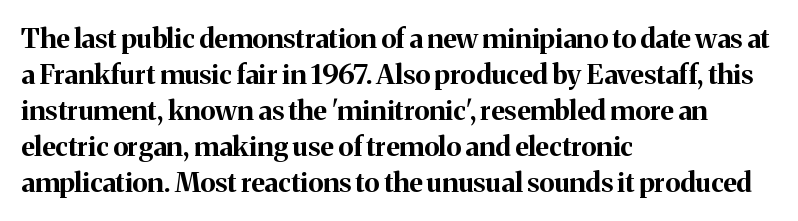
{"italic": "no", "bold": "yes", "underline": "no", "align": "left", "line_spacing": "normal", "line_spacing_ratio": 1.33, "letter_spacing": "normal", "letter_spacing_em": 0.0, "glyph_px": 27}
